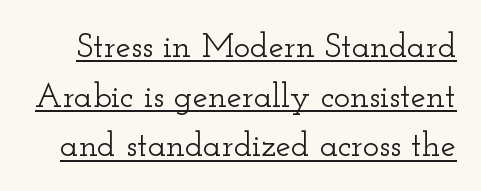
The letters advance in unequal steps, a hallmark of proportional type. The rows are spaced the way most documents space them. The typeface chosen for these lines features serifs. The typography opts for an upright posture over an oblique one. Underlining? Definitely there. Letter spacing: default.
